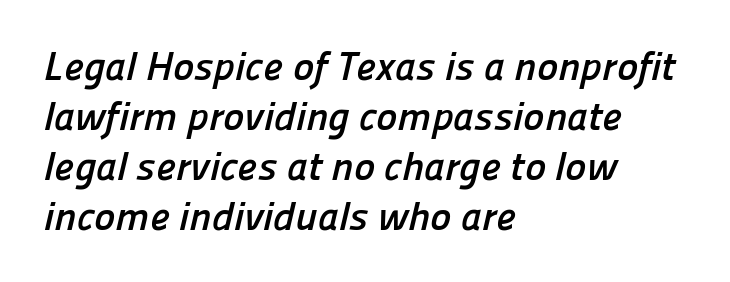
Q: Is the text bold? A: Yes.
Q: Is the typeface a serif or a sans-serif typeface? A: Sans-serif.
Q: Is the text underlined? A: No.
Q: How is the paragraph aligned? A: Left-aligned.
Q: Is the spacing between letters normal or unusually wide? A: Normal.
Q: Is the spacing between lines tight, normal or loose? A: Normal.
Q: Width (condensed, normal, or wide)? A: Normal.
Q: Stroke contrast? A: Low.
Q: x-height? A: Medium.
Q: Monospaced? A: No.
